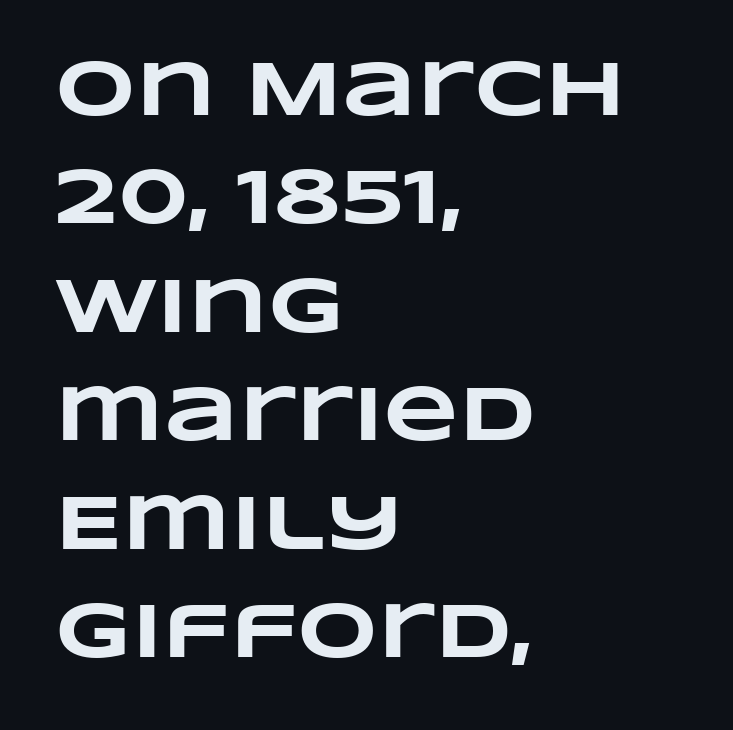
The image shows 78 px heavy, wide type; set left-aligned, normal line spacing (1.39x), normal letter spacing, not underlined; low stroke contrast and a large x-height.
